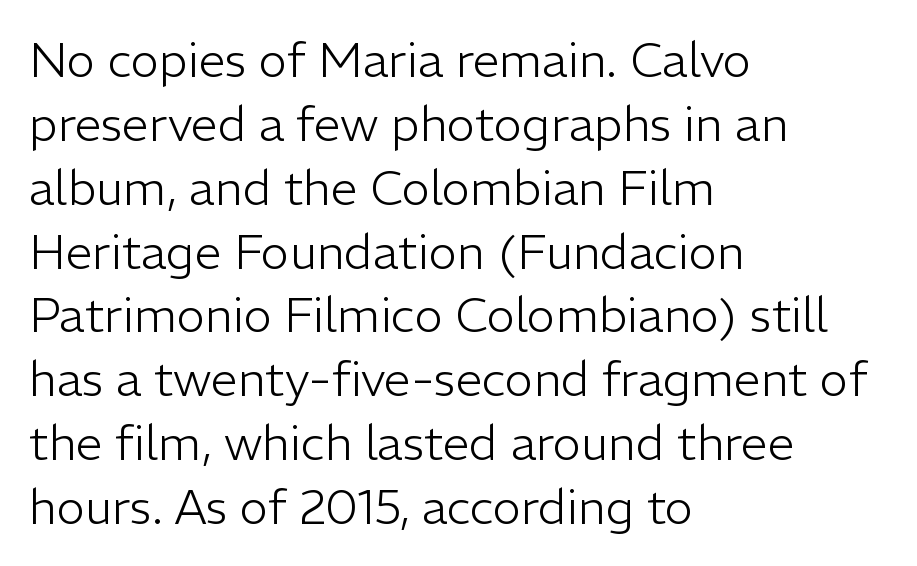
The image shows 48 px light sans-serif type, upright; set left-aligned, normal line spacing (1.33x), normal letter spacing, not underlined; low stroke contrast and a medium x-height.
